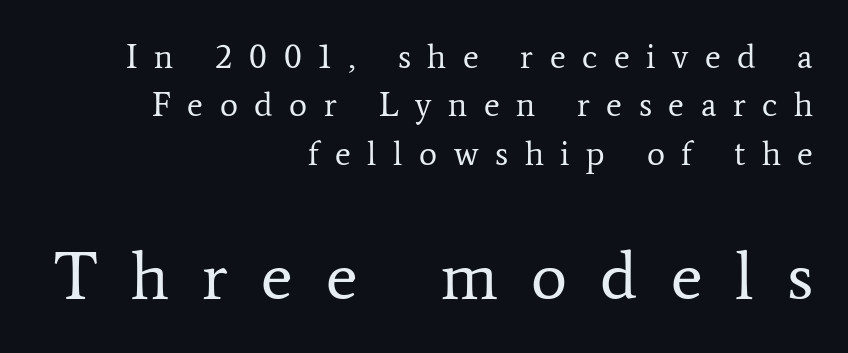
Q: Is the text bold? A: No.
Q: Is the text italic (slanted)? A: No, it is upright.
Q: Is the typeface a serif or a sans-serif typeface? A: Serif.
Q: Is the text underlined? A: No.
Q: How is the paragraph aligned? A: Right-aligned.
Q: Is the spacing between letters normal or unusually wide? A: Unusually wide.
Q: Is the spacing between lines tight, normal or loose? A: Normal.
Q: Which block of text is set in a larger size, the first (top) or the second (bottom)? A: The second (bottom) one.
Q: Width (condensed, normal, or wide)? A: Normal.
Q: Stroke contrast? A: Low.
Q: x-height? A: Medium.
Q: Monospaced? A: No.
